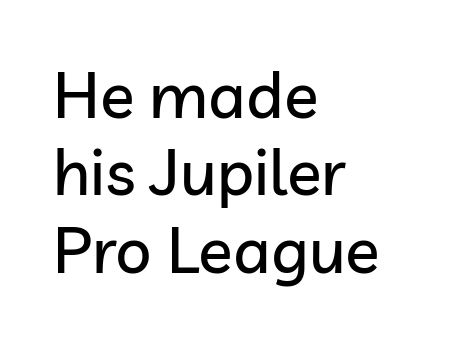
Q: Is the text italic (slanted)? A: No, it is upright.
Q: Is the typeface a serif or a sans-serif typeface? A: Sans-serif.
Q: Is the text underlined? A: No.
Q: How is the paragraph aligned? A: Left-aligned.
Q: Is the spacing between letters normal or unusually wide? A: Normal.
Q: Width (condensed, normal, or wide)? A: Normal.
Q: Stroke contrast? A: Low.
Q: x-height? A: Medium.
Q: Monospaced? A: No.
